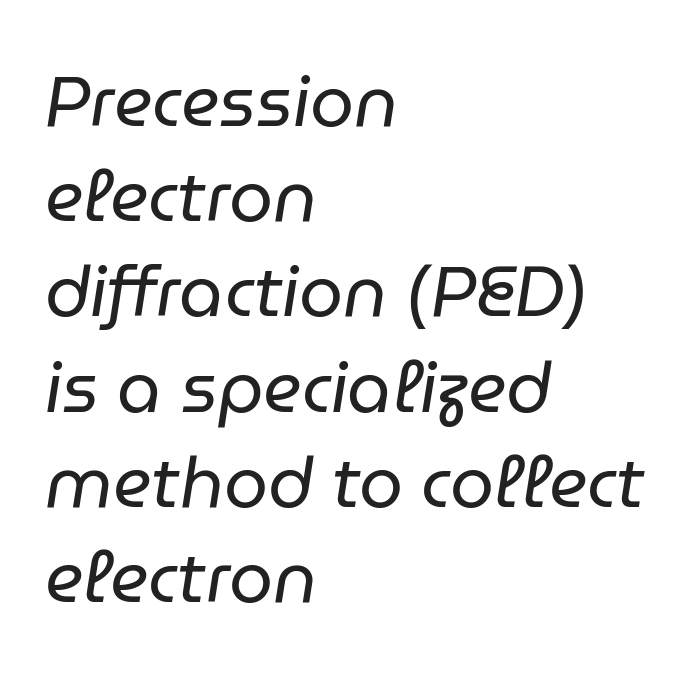
The image shows 70 px regular-weight type, italic (leaning right); set left-aligned, normal line spacing (1.36x), normal letter spacing, not underlined; low stroke contrast and a medium x-height.
